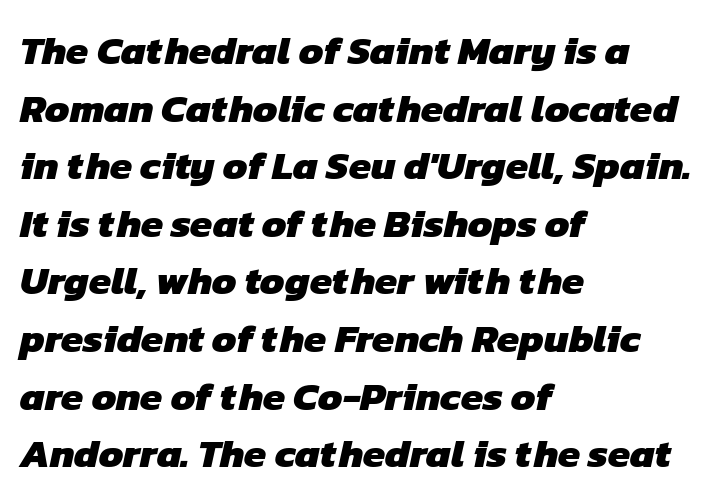
These lines are composed in type without serifs. The letters are bold, with thick, heavy strokes. Proportional: the letters do not fall into vertical columns. Descenders hang freely into open space. Teacher's note: observe the even left margin — that is flush-left alignment. A typesetter would call this zero additional tracking.
